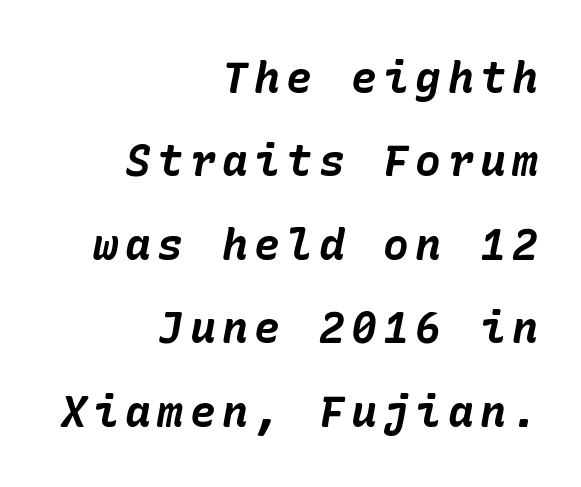
The image shows 43 px bold type, italic (leaning right); set right-aligned, loose line spacing (1.94x), not underlined; low stroke contrast and a medium x-height.
